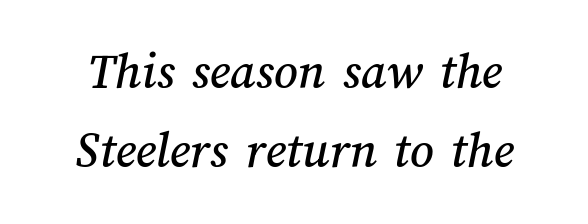
{"width": "normal", "stroke_contrast": "medium", "x_height": "medium", "monospaced": "no", "underline": "no", "line_spacing": "normal", "line_spacing_ratio": 1.51, "letter_spacing": "normal", "letter_spacing_em": 0.0, "glyph_px": 52}
